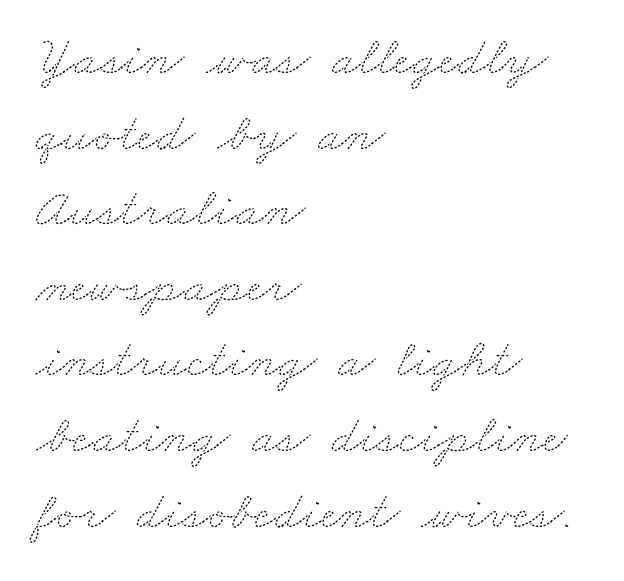
Q: Is the text bold? A: No.
Q: Is the text underlined? A: No.
Q: How is the paragraph aligned? A: Left-aligned.
Q: Is the spacing between letters normal or unusually wide? A: Normal.
Q: Is the spacing between lines tight, normal or loose? A: Normal.
Q: Width (condensed, normal, or wide)? A: Wide.
Q: Stroke contrast? A: Medium.
Q: x-height? A: Small.
Q: Monospaced? A: No.
